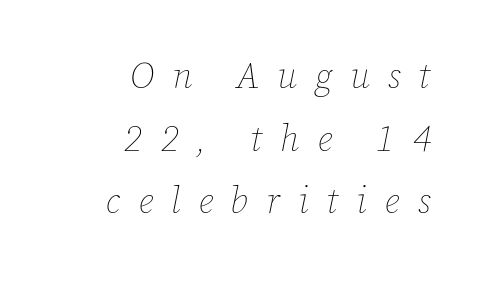
The rendering applies a slant to the glyphs. Teacher's note: observe the even right margin — that is flush-right alignment. Between one letter and the next there's a generous, obvious gap. A bare baseline throughout the passage. The letters advance in unequal steps, a hallmark of proportional type. Letters have the restrained weight of plain body copy at most.
